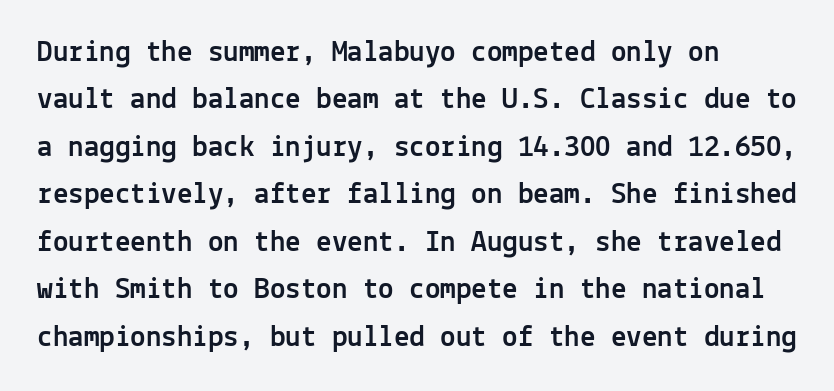
Q: Is the text italic (slanted)? A: No, it is upright.
Q: Is the typeface a serif or a sans-serif typeface? A: Sans-serif.
Q: Is the text underlined? A: No.
Q: How is the paragraph aligned? A: Left-aligned.
Q: Is the spacing between letters normal or unusually wide? A: Normal.
Q: Is the spacing between lines tight, normal or loose? A: Normal.
Q: Width (condensed, normal, or wide)? A: Normal.
Q: x-height? A: Medium.
Q: Monospaced? A: Yes.
